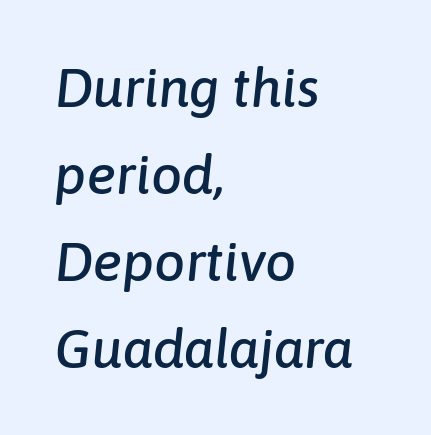
{"italic": "yes", "lean": "right", "slant_degrees": 6, "width": "normal", "stroke_contrast": "low", "x_height": "medium", "monospaced": "no", "underline": "no", "align": "left", "line_spacing": "normal", "line_spacing_ratio": 1.58, "letter_spacing": "normal", "letter_spacing_em": 0.0, "glyph_px": 55}
